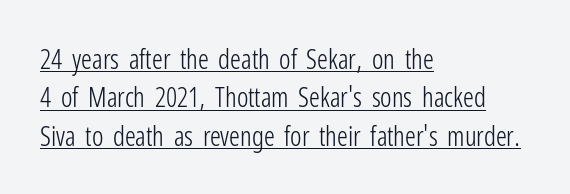
{"italic": "no", "bold": "no", "underline": "yes", "align": "left", "line_spacing": "normal", "line_spacing_ratio": 1.42, "letter_spacing": "normal", "letter_spacing_em": 0.0, "glyph_px": 27}
